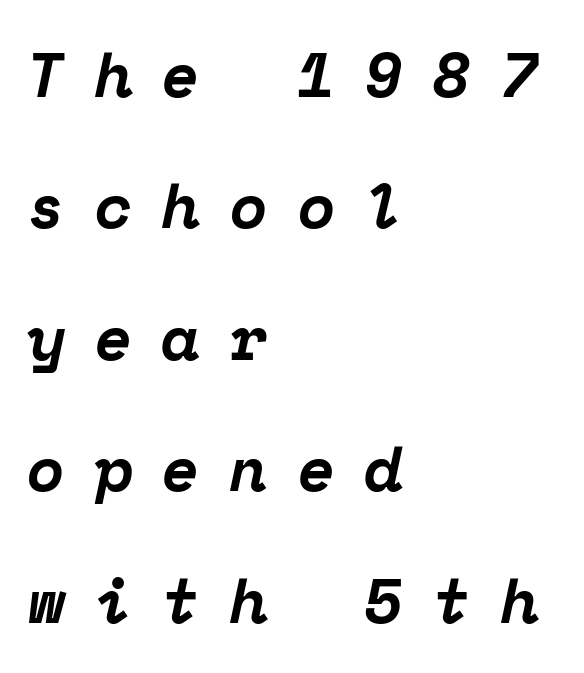
The image shows 62 px bold serif type, italic (leaning right), monospaced; set left-aligned, loose line spacing (2.12x), unusually wide letter spacing (+0.48 em), not underlined; low stroke contrast and a medium x-height.
